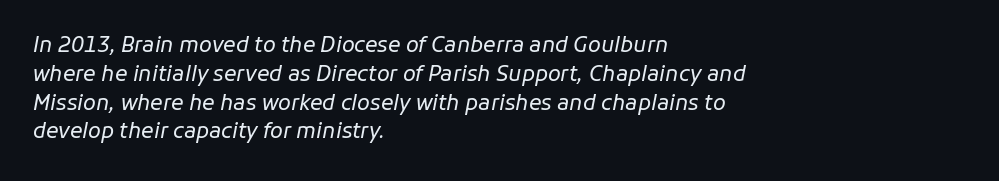
The image shows 21 px text type, italic (leaning right); set left-aligned, normal line spacing (1.37x), normal letter spacing, not underlined.
